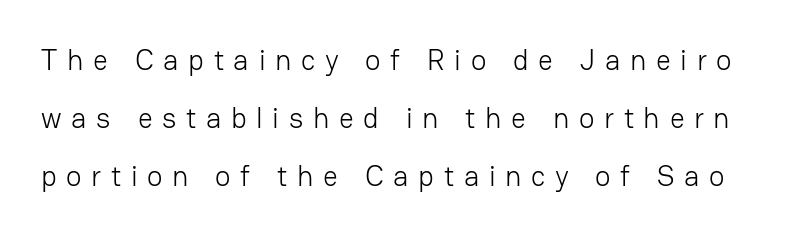
The image shows 29 px light sans-serif type, upright; set loose line spacing (2.0x), unusually wide letter spacing (+0.33 em), not underlined; low stroke contrast and a medium x-height.
